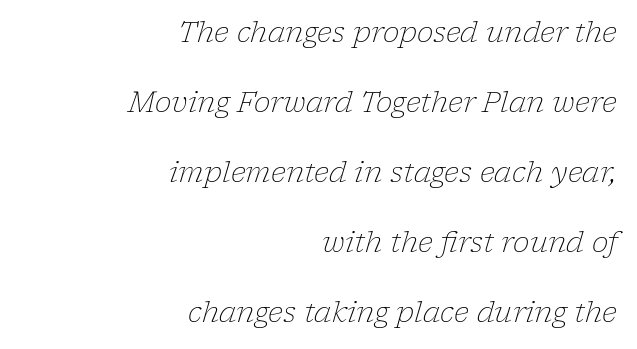
The words here are not underlined. Here the glyphs are tracked normally, forming tight word shapes. There's an unmistakable incline to the writing here. This sample has the flowing, uneven cadence of proportional lettering. In terms of leading, this rendering errs on the spacious side. This sample uses a serif face.
